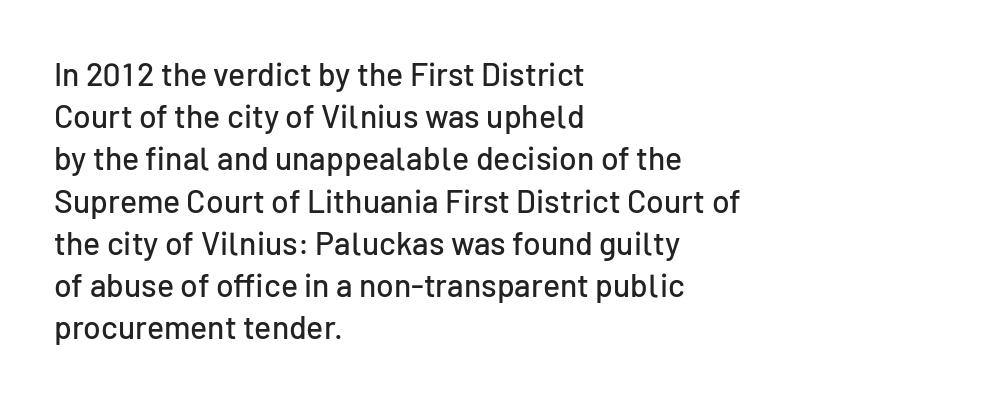
Q: Is the text italic (slanted)? A: No, it is upright.
Q: Is the typeface a serif or a sans-serif typeface? A: Sans-serif.
Q: Is the text underlined? A: No.
Q: How is the paragraph aligned? A: Left-aligned.
Q: Is the spacing between letters normal or unusually wide? A: Normal.
Q: Is the spacing between lines tight, normal or loose? A: Normal.
Q: Width (condensed, normal, or wide)? A: Normal.
Q: Stroke contrast? A: Low.
Q: x-height? A: Medium.
Q: Monospaced? A: No.
